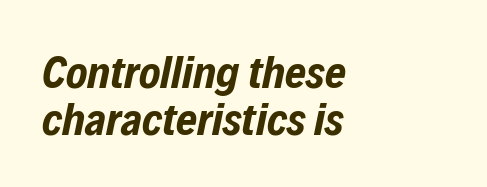
It's the slanting kind of type. Summary of weight: heavy, a full bold. Tightly led — the rows are bunched. Underline: absent. Tracking here is standard; glyphs follow each other at the usual distance.
